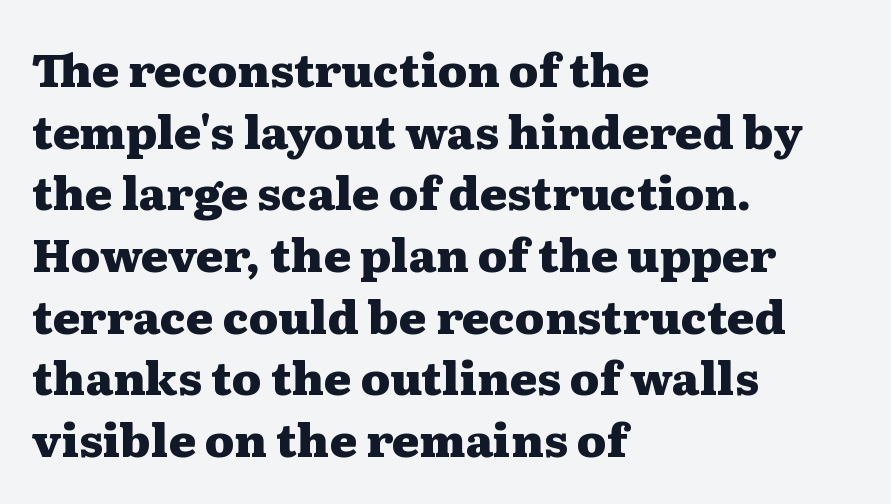
Q: Is the text bold? A: Yes.
Q: Is the text italic (slanted)? A: No, it is upright.
Q: Is the typeface a serif or a sans-serif typeface? A: Serif.
Q: Is the text underlined? A: No.
Q: How is the paragraph aligned? A: Left-aligned.
Q: Is the spacing between letters normal or unusually wide? A: Normal.
Q: Is the spacing between lines tight, normal or loose? A: Normal.
Q: Width (condensed, normal, or wide)? A: Wide.
Q: Stroke contrast? A: Medium.
Q: x-height? A: Medium.
Q: Monospaced? A: No.
